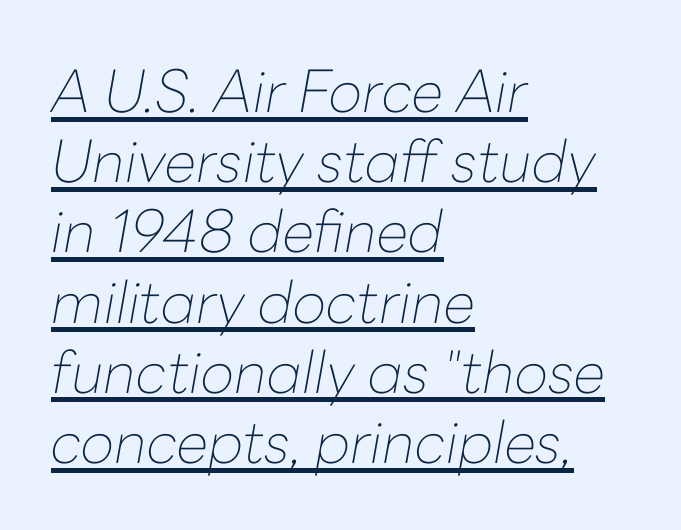
The image shows 58 px thin type, italic (leaning right); set left-aligned, line spacing 1.21x, normal letter spacing, underlined; low stroke contrast and a medium x-height.
